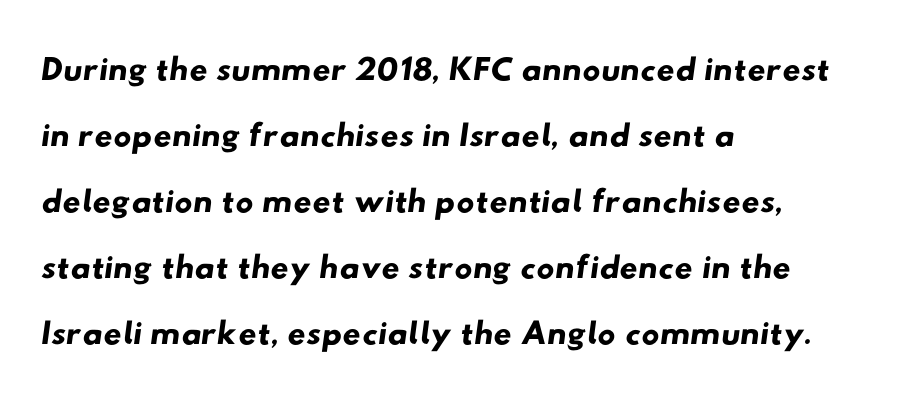
{"serif": "no", "width": "wide", "stroke_contrast": "low", "x_height": "small", "monospaced": "no", "underline": "no", "align": "left", "line_spacing": "normal", "line_spacing_ratio": 1.32, "letter_spacing": "normal", "letter_spacing_em": 0.0, "glyph_px": 50}
